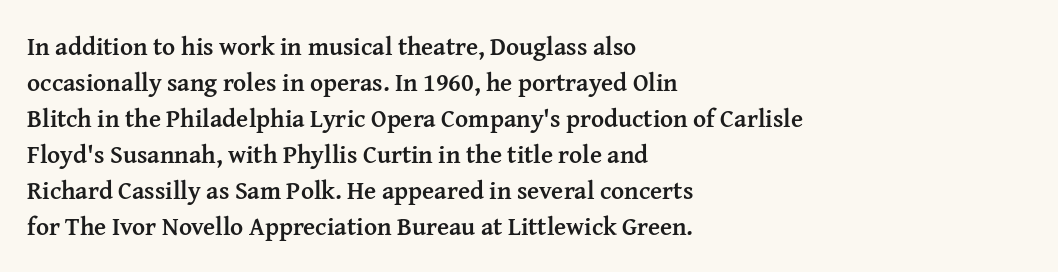
The image shows 25 px bold type, upright; set left-aligned, normal line spacing (1.44x), normal letter spacing, not underlined.
